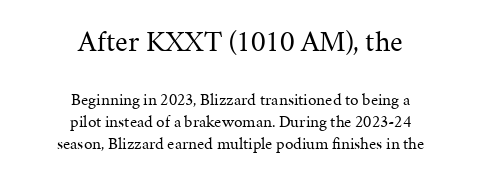
This sample is center-justified, so both line endings float freely. Successive baselines arrive at the customary interval. Unlike italic type, these characters show no tilt at all. The rendering shrinks the type as you move from the upper chunk to the lower.
